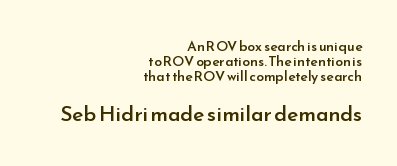
{"italic": "no", "bold": "semi", "underline": "no", "align": "right", "line_spacing": "tight", "line_spacing_ratio": 1.08, "letter_spacing": "normal", "letter_spacing_em": 0.0, "larger_block": "second", "size_ratio": 1.5, "glyph_px": 21}
